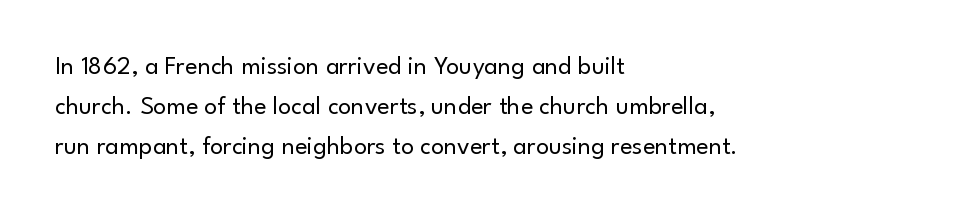
Descender tails drop into unmarked territory. Stroke mass is kept to a normal reading level or below. Default kerning and tracking; the words read as compact shapes. Teacher's note: observe the even left margin — that is flush-left alignment.
